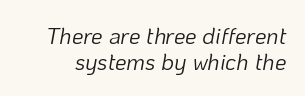
Q: Is the text bold? A: No.
Q: Is the text italic (slanted)? A: Yes, it leans right by about 10 degrees.
Q: Is the text underlined? A: No.
Q: Is the spacing between letters normal or unusually wide? A: Normal.
Q: Is the spacing between lines tight, normal or loose? A: Tight.
